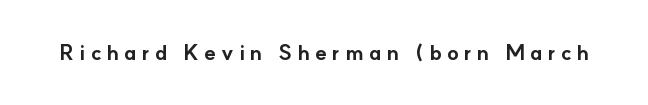
{"italic": "no", "bold": "yes", "underline": "no", "letter_spacing": "wide", "letter_spacing_em": 0.25, "glyph_px": 21}
